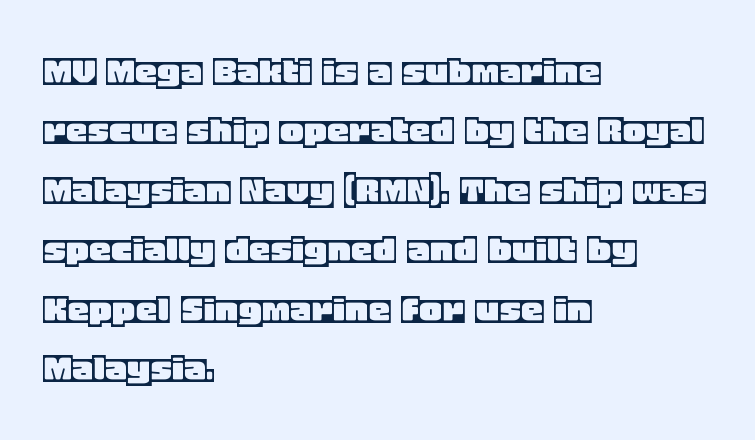
The image shows 44 px text type, upright; set left-aligned, normal line spacing (1.35x), normal letter spacing, not underlined; a large x-height.
